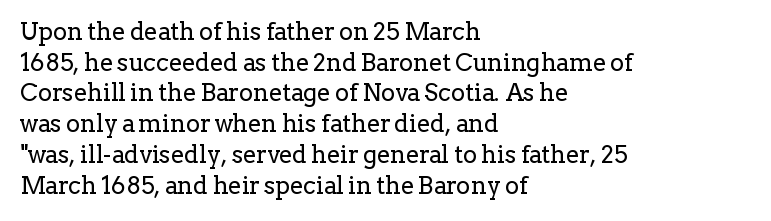
{"italic": "no", "bold": "no", "underline": "no", "align": "left", "line_spacing": "normal", "line_spacing_ratio": 1.28, "letter_spacing": "normal", "letter_spacing_em": 0.0, "glyph_px": 24}
